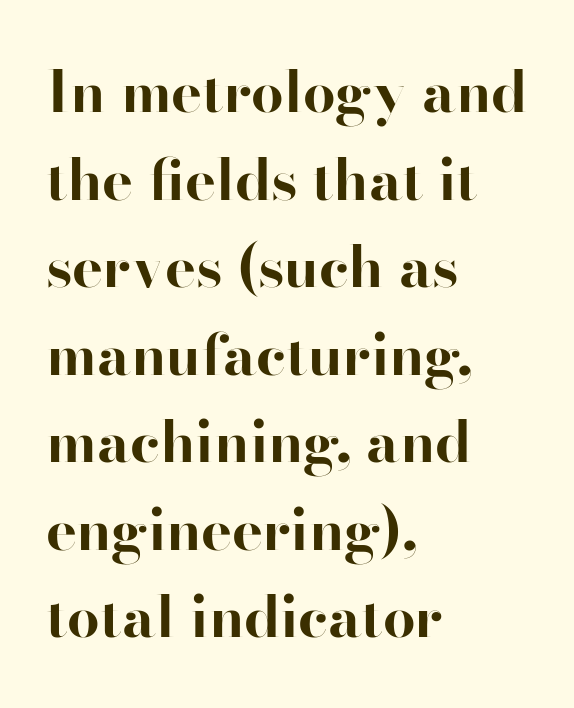
Q: Is the text bold? A: Yes.
Q: Is the text italic (slanted)? A: No, it is upright.
Q: Is the typeface a serif or a sans-serif typeface? A: Serif.
Q: Is the text underlined? A: No.
Q: How is the paragraph aligned? A: Left-aligned.
Q: Is the spacing between letters normal or unusually wide? A: Normal.
Q: Is the spacing between lines tight, normal or loose? A: Normal.
Q: Width (condensed, normal, or wide)? A: Normal.
Q: Stroke contrast? A: High.
Q: x-height? A: Small.
Q: Monospaced? A: No.
